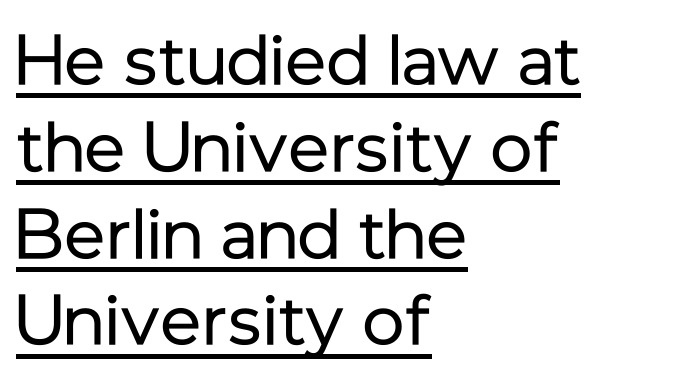
Q: Is the text bold? A: No.
Q: Is the text italic (slanted)? A: No, it is upright.
Q: Is the typeface a serif or a sans-serif typeface? A: Sans-serif.
Q: Is the text underlined? A: Yes.
Q: How is the paragraph aligned? A: Left-aligned.
Q: Is the spacing between letters normal or unusually wide? A: Normal.
Q: Width (condensed, normal, or wide)? A: Normal.
Q: Stroke contrast? A: Low.
Q: x-height? A: Medium.
Q: Monospaced? A: No.
